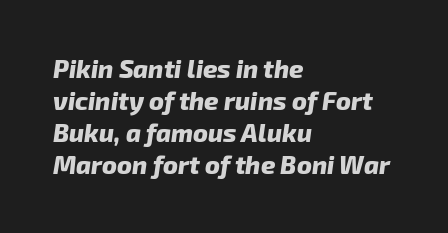
Q: Is the text bold? A: Yes.
Q: Is the text italic (slanted)? A: Yes, it leans right by about 8 degrees.
Q: Is the text underlined? A: No.
Q: How is the paragraph aligned? A: Left-aligned.
Q: Is the spacing between letters normal or unusually wide? A: Normal.
Q: Is the spacing between lines tight, normal or loose? A: Normal.
